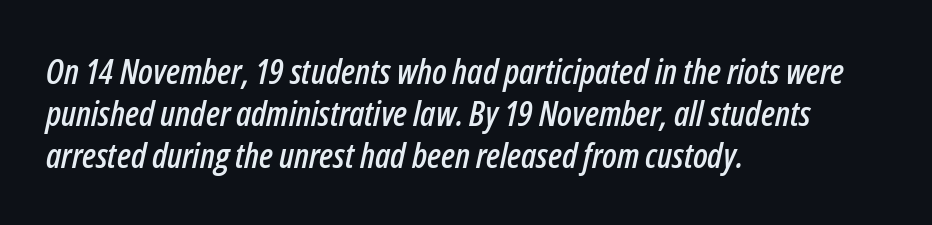
{"italic": "yes", "lean": "right", "slant_degrees": 12, "width": "condensed", "stroke_contrast": "low", "x_height": "medium", "monospaced": "no", "underline": "no", "align": "left", "line_spacing_ratio": 1.2, "letter_spacing": "normal", "letter_spacing_em": 0.0, "glyph_px": 35}
